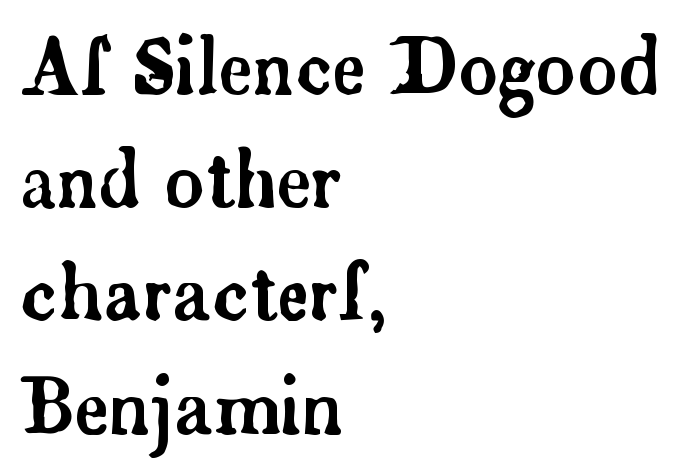
The text was rendered using a seriffed face with decorative stroke endings. Plain, unruled lines of type. This sample has the flowing, uneven cadence of proportional lettering. Is there any slant? The stems are plumb.
